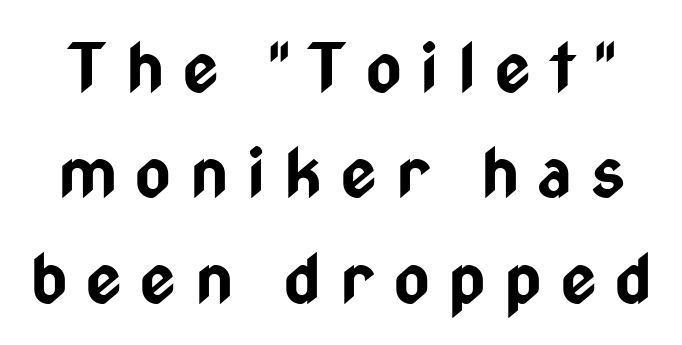
The foot of each line stays bare and open. Each word looks stretched out because of the extra space between its letters. You'd pick this weight for a headline — it's a proper bold. Line spacing here is normal.
